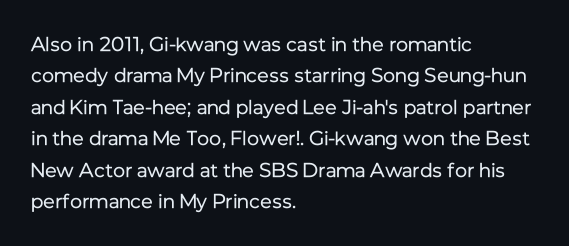
{"italic": "no", "bold": "no", "underline": "no", "align": "left", "line_spacing": "normal", "line_spacing_ratio": 1.57, "letter_spacing": "normal", "letter_spacing_em": 0.0, "glyph_px": 20}
